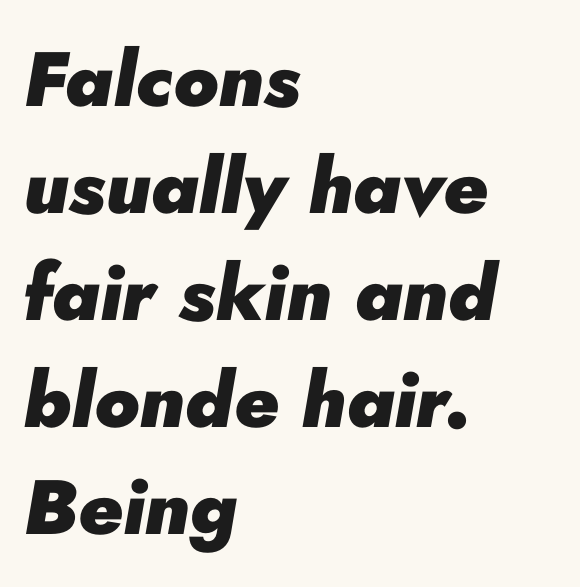
The image shows 77 px heavy type, italic (leaning right); set left-aligned, normal line spacing (1.39x), normal letter spacing, not underlined; low stroke contrast and a small x-height.
